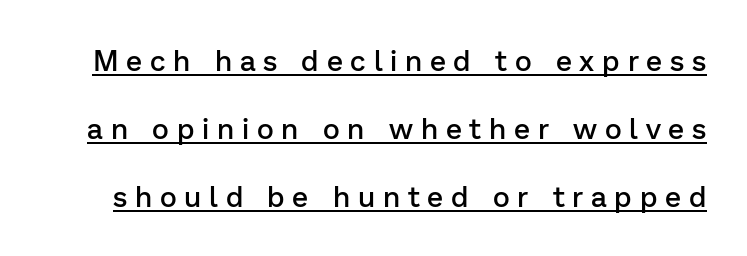
Q: Is the text bold? A: Semi-bold.
Q: Is the text italic (slanted)? A: No, it is upright.
Q: Is the typeface a serif or a sans-serif typeface? A: Sans-serif.
Q: Is the text underlined? A: Yes.
Q: Is the spacing between letters normal or unusually wide? A: Unusually wide.
Q: Is the spacing between lines tight, normal or loose? A: Loose.
Q: Width (condensed, normal, or wide)? A: Normal.
Q: Stroke contrast? A: Low.
Q: x-height? A: Medium.
Q: Monospaced? A: No.
